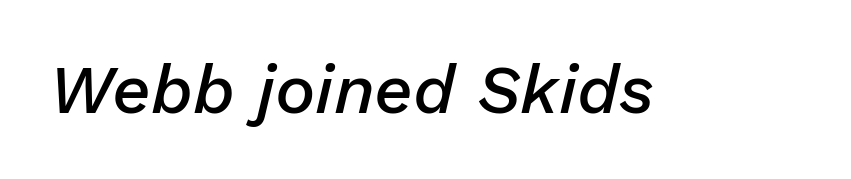
Notice how the stems are inclined rather than vertical — that's the hallmark of italics. Students, this is semibold: more ink than regular, less than bold. These lines are rendered in a variable-pitch font. A bare baseline throughout the passage.
